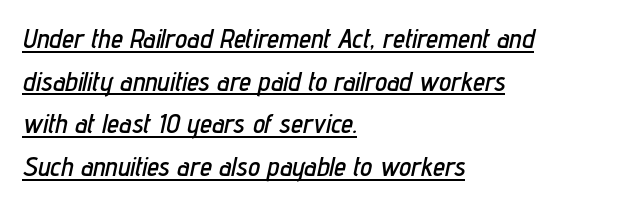
The letters sit at their default tracking, neither squeezed nor spread. When letters slant like this, we call the style italic. This sample carries an underscore along the baseline area. Horizontally, the lines are justified to the leading edge only.
